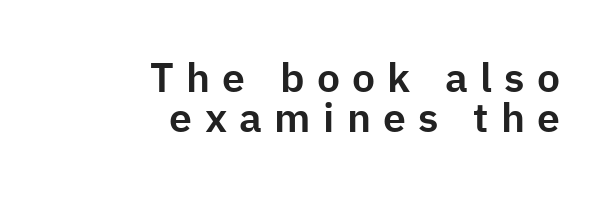
{"serif": "no", "italic": "no", "width": "normal", "stroke_contrast": "low", "x_height": "medium", "monospaced": "no", "underline": "no", "align": "right", "line_spacing": "tight", "line_spacing_ratio": 0.97, "letter_spacing": "wide", "letter_spacing_em": 0.3, "glyph_px": 41}
